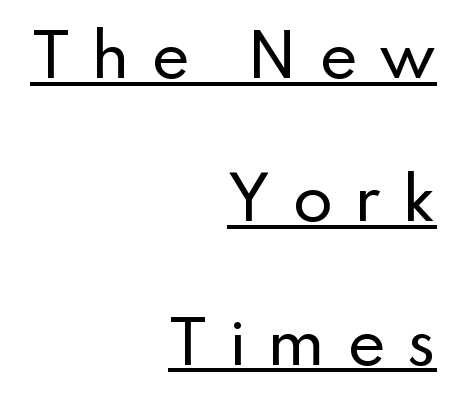
The image shows 58 px sans-serif type, upright; set right-aligned, loose line spacing (2.47x), unusually wide letter spacing (+0.37 em), underlined; low stroke contrast and a small x-height.
